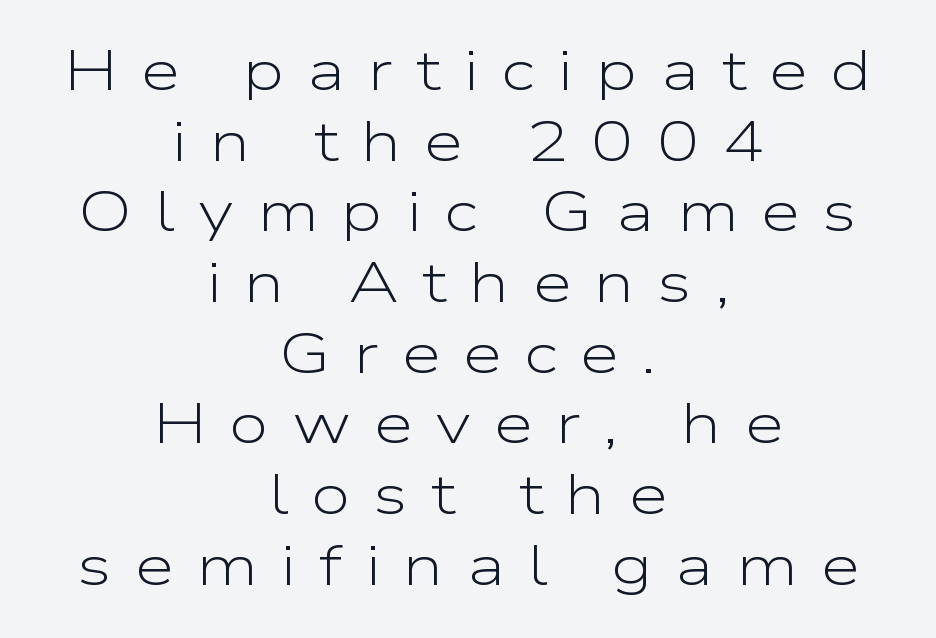
Here the designer chose a conventional face with non-uniform glyph widths. One-word summary of the alignment: center. Posture: upright roman. Words appear elongated and porous because spacing is wide.
